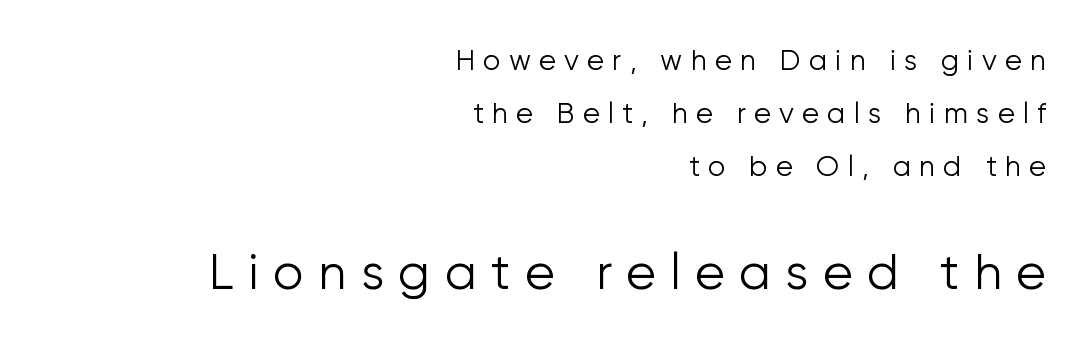
Q: Is the text bold? A: No.
Q: Is the text italic (slanted)? A: No, it is upright.
Q: Is the typeface a serif or a sans-serif typeface? A: Sans-serif.
Q: Is the text underlined? A: No.
Q: How is the paragraph aligned? A: Right-aligned.
Q: Is the spacing between letters normal or unusually wide? A: Unusually wide.
Q: Is the spacing between lines tight, normal or loose? A: Loose.
Q: Which block of text is set in a larger size, the first (top) or the second (bottom)? A: The second (bottom) one.
Q: Width (condensed, normal, or wide)? A: Normal.
Q: Stroke contrast? A: Low.
Q: x-height? A: Medium.
Q: Monospaced? A: No.
